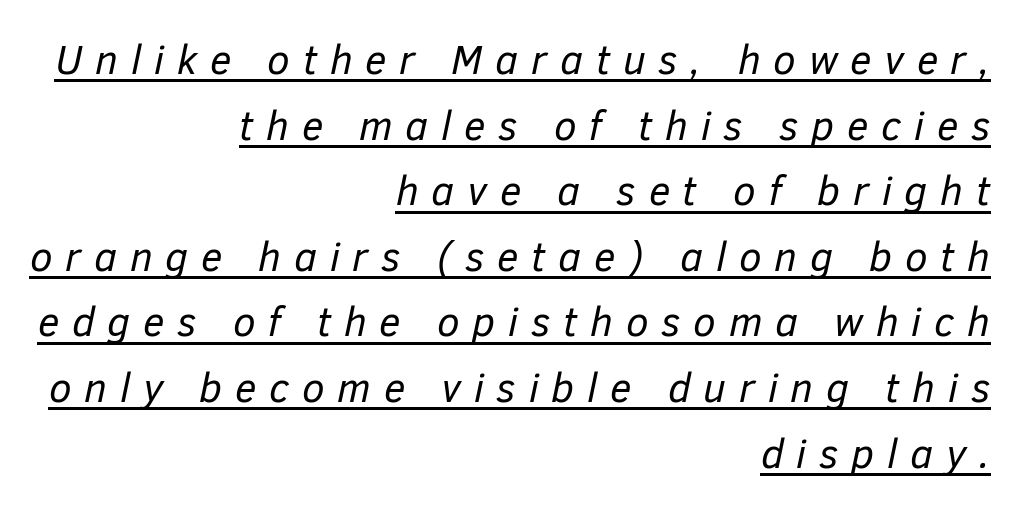
The image shows 41 px regular-weight type, italic (leaning right); set right-aligned, normal line spacing (1.6x), unusually wide letter spacing (+0.31 em), underlined; low stroke contrast and a medium x-height.
